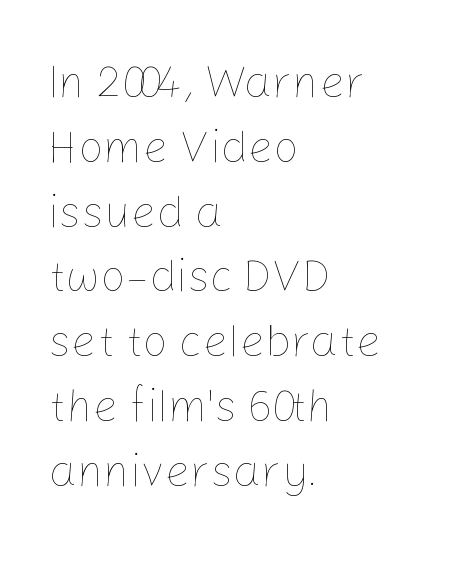
Vertical strokes here are truly vertical. Is the stroke heavy? The answer is a plain regular-or-lighter. Is the letter spacing exaggerated? No — it looks like the ordinary default. These lines are set flush left with a ragged right edge. Has an underline been added? It has not.
